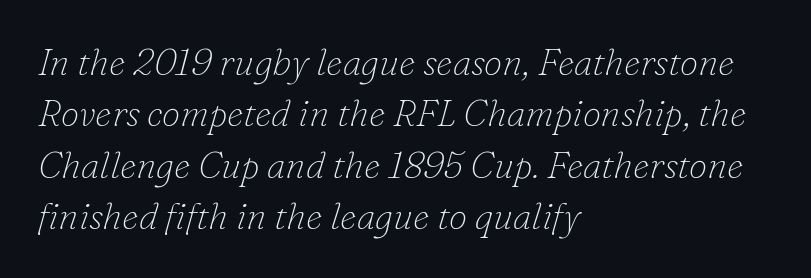
When letters slant like this, we call the style italic. Think standard paragraph weight, or any step lighter than that. Each letter keeps its own natural width here, so spacing adapts to shape. The leading is moderate, giving the passage an even texture. Students, note that the glyphs here touch the page at normal intervals.
